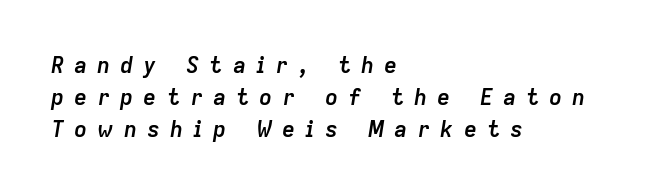
{"italic": "yes", "lean": "right", "slant_degrees": 9, "bold": "yes", "underline": "no", "align": "left", "line_spacing": "normal", "line_spacing_ratio": 1.46, "letter_spacing": "wide", "letter_spacing_em": 0.45, "glyph_px": 22}
